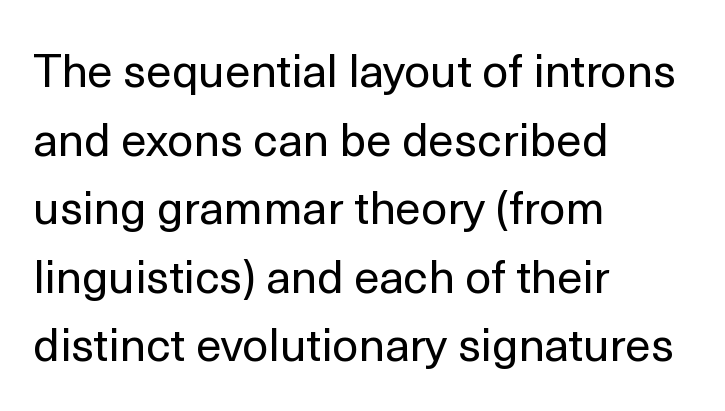
Q: Is the text bold? A: No.
Q: Is the text italic (slanted)? A: No, it is upright.
Q: Is the typeface a serif or a sans-serif typeface? A: Sans-serif.
Q: Is the text underlined? A: No.
Q: How is the paragraph aligned? A: Left-aligned.
Q: Is the spacing between letters normal or unusually wide? A: Normal.
Q: Is the spacing between lines tight, normal or loose? A: Normal.
Q: Width (condensed, normal, or wide)? A: Normal.
Q: x-height? A: Medium.
Q: Monospaced? A: No.
